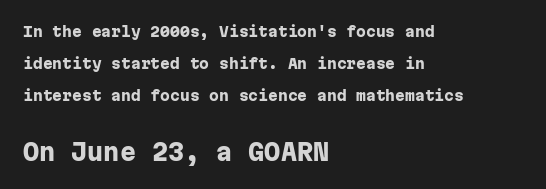
Q: Is the text bold? A: Yes.
Q: Is the text italic (slanted)? A: No, it is upright.
Q: Is the text underlined? A: No.
Q: How is the paragraph aligned? A: Left-aligned.
Q: Is the spacing between letters normal or unusually wide? A: Normal.
Q: Is the spacing between lines tight, normal or loose? A: Loose.
Q: Which block of text is set in a larger size, the first (top) or the second (bottom)? A: The second (bottom) one.
